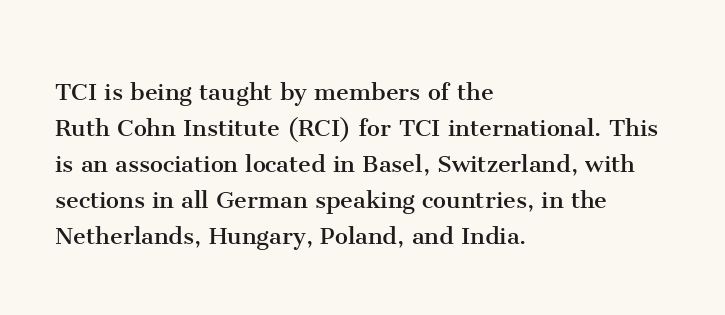
Looks like regular typesetting: each glyph gets only the width it needs. Glance below the letters and you will spot only blank space. Summary of weight: not heavy and not bold. Serif or sans? Serif — the stroke terminals have little feet.
